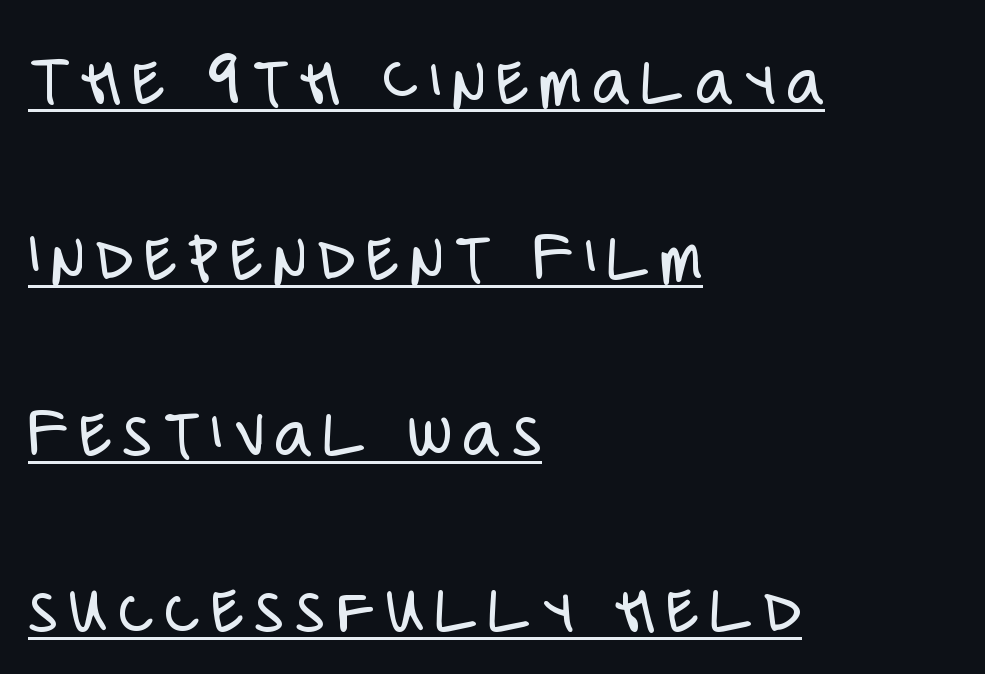
The image shows 74 px light, condensed sans-serif type, upright; set left-aligned, loose line spacing (2.38x), underlined; low stroke contrast and a large x-height.
